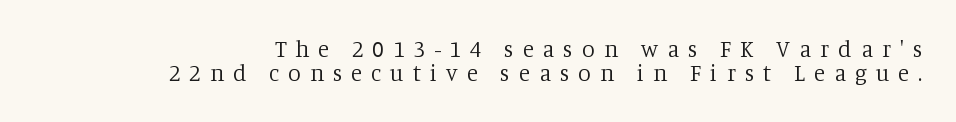
Q: Is the text bold? A: No.
Q: Is the text italic (slanted)? A: No, it is upright.
Q: Is the text underlined? A: No.
Q: How is the paragraph aligned? A: Right-aligned.
Q: Is the spacing between letters normal or unusually wide? A: Unusually wide.
Q: Is the spacing between lines tight, normal or loose? A: Tight.
